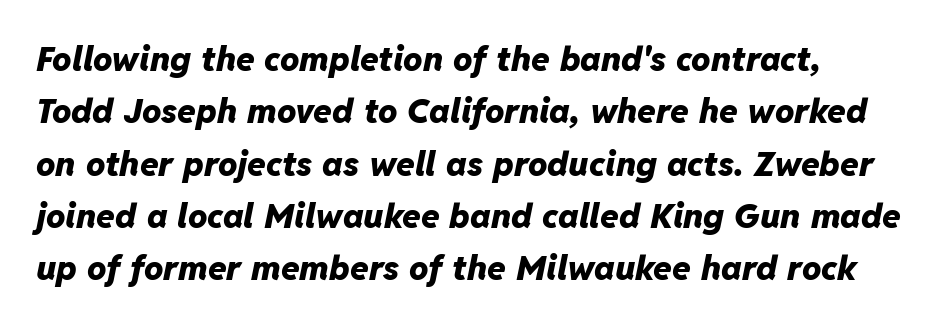
The image shows 34 px heavy type, italic (leaning right); set normal line spacing (1.54x), normal letter spacing, not underlined; low stroke contrast and a medium x-height.
